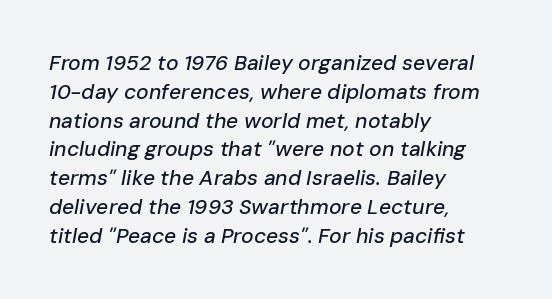
The image shows 21 px text type, italic (leaning right); set left-aligned, normal line spacing (1.37x), normal letter spacing, not underlined.
